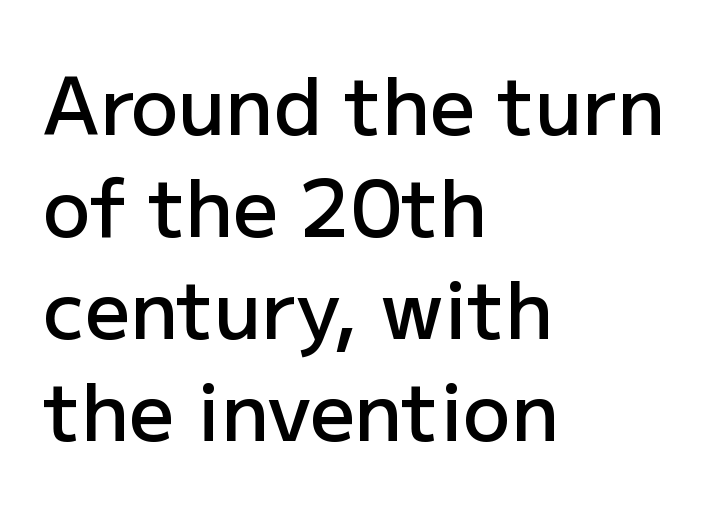
The image shows 79 px semibold sans-serif type, upright; set left-aligned, normal line spacing (1.29x), normal letter spacing, not underlined; low stroke contrast and a medium x-height.
